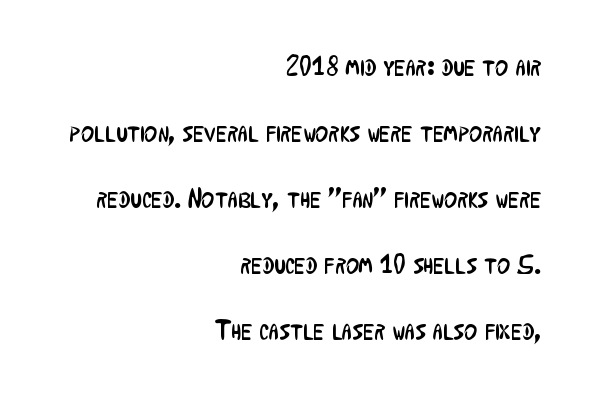
{"serif": "no", "italic": "no", "bold": "no", "weight": "regular", "width": "condensed", "stroke_contrast": "low", "x_height": "medium", "monospaced": "no", "underline": "no", "align": "right", "line_spacing": "loose", "line_spacing_ratio": 2.36, "letter_spacing": "normal", "letter_spacing_em": 0.0, "glyph_px": 28}
